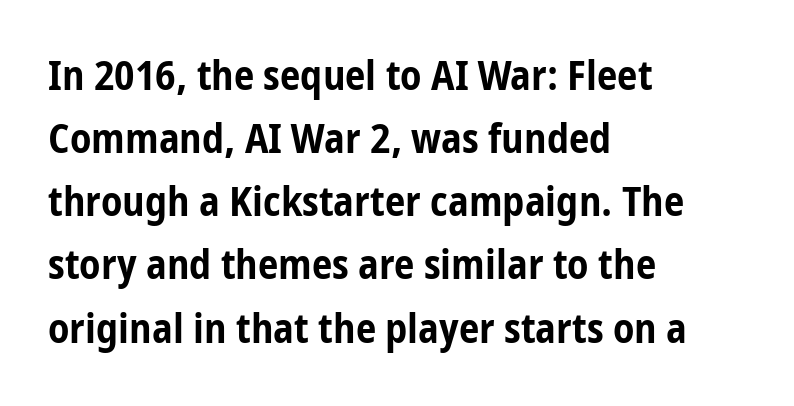
Q: Is the text bold? A: Yes.
Q: Is the text italic (slanted)? A: No, it is upright.
Q: Is the typeface a serif or a sans-serif typeface? A: Sans-serif.
Q: Is the text underlined? A: No.
Q: How is the paragraph aligned? A: Left-aligned.
Q: Is the spacing between letters normal or unusually wide? A: Normal.
Q: Is the spacing between lines tight, normal or loose? A: Normal.
Q: Width (condensed, normal, or wide)? A: Condensed.
Q: Stroke contrast? A: Low.
Q: x-height? A: Medium.
Q: Monospaced? A: No.
